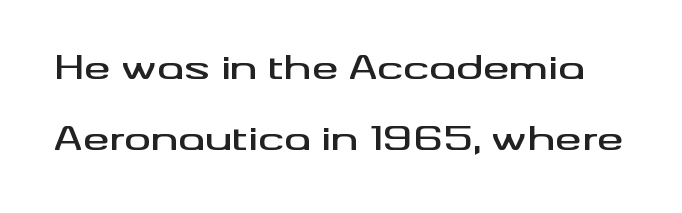
Think of a printed novel: that variable character pitch is what you see here. Successive baselines arrive slowly, with a big drop between each. If you drew a line through each stem, it would be perfectly vertical. You could call the tracking neutral — neither tight nor loose. The passage shown is typeset with a sans-serif family. Just letters on the line, the space beneath them empty.
